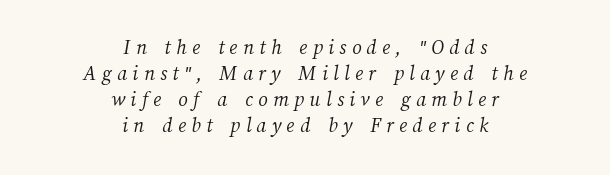
{"bold": "no", "underline": "no", "align": "center", "line_spacing_ratio": 1.24, "letter_spacing": "wide", "letter_spacing_em": 0.26, "glyph_px": 21}
